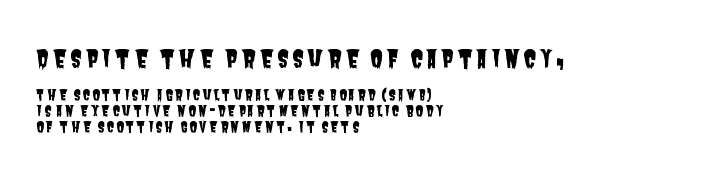
Q: Is the text underlined? A: No.
Q: How is the paragraph aligned? A: Left-aligned.
Q: Is the spacing between lines tight, normal or loose? A: Tight.
Q: Which block of text is set in a larger size, the first (top) or the second (bottom)? A: The first (top) one.
